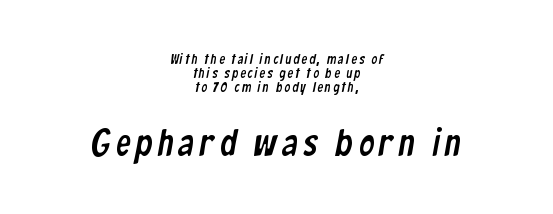
Q: Is the typeface a serif or a sans-serif typeface? A: Sans-serif.
Q: Is the text underlined? A: No.
Q: How is the paragraph aligned? A: Centered.
Q: Is the spacing between lines tight, normal or loose? A: Tight.
Q: Which block of text is set in a larger size, the first (top) or the second (bottom)? A: The second (bottom) one.
Q: Width (condensed, normal, or wide)? A: Condensed.
Q: Stroke contrast? A: Low.
Q: x-height? A: Medium.
Q: Monospaced? A: No.
